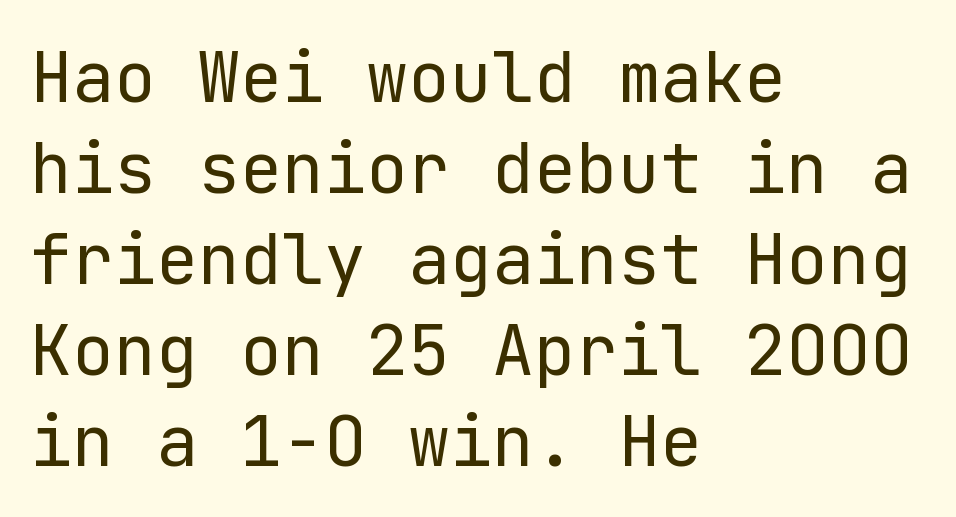
{"serif": "no", "italic": "no", "bold": "no", "weight": "regular", "width": "normal", "stroke_contrast": "low", "x_height": "medium", "underline": "no", "align": "left", "line_spacing": "normal", "line_spacing_ratio": 1.3, "letter_spacing": "normal", "letter_spacing_em": 0.0, "glyph_px": 70}
